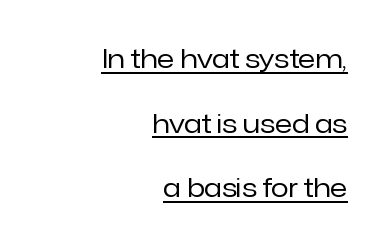
You can tell it's not italic because the verticals are truly vertical. The line-height multiplier appears high, well above default. Is the stroke heavy? The answer is a plain regular-or-lighter. Beneath each row of characters lies a ruled line. Which margin do the lines hug? The right one — the left edge is uneven. Letter spacing: default.
